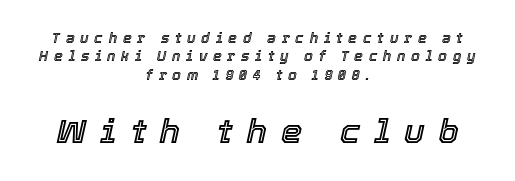
Q: Is the text italic (slanted)? A: Yes, it leans right by about 12 degrees.
Q: Is the text underlined? A: No.
Q: How is the paragraph aligned? A: Centered.
Q: Is the spacing between letters normal or unusually wide? A: Unusually wide.
Q: Is the spacing between lines tight, normal or loose? A: Normal.
Q: Which block of text is set in a larger size, the first (top) or the second (bottom)? A: The second (bottom) one.
Q: Width (condensed, normal, or wide)? A: Normal.
Q: x-height? A: Medium.
Q: Monospaced? A: No.
